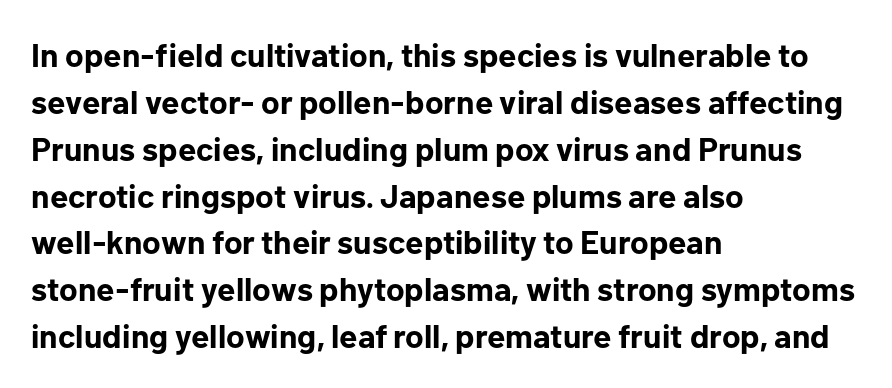
{"serif": "no", "italic": "no", "bold": "yes", "weight": "bold", "width": "normal", "stroke_contrast": "low", "x_height": "medium", "monospaced": "no", "underline": "no", "align": "left", "line_spacing": "normal", "line_spacing_ratio": 1.42, "letter_spacing": "normal", "letter_spacing_em": 0.0, "glyph_px": 33}
